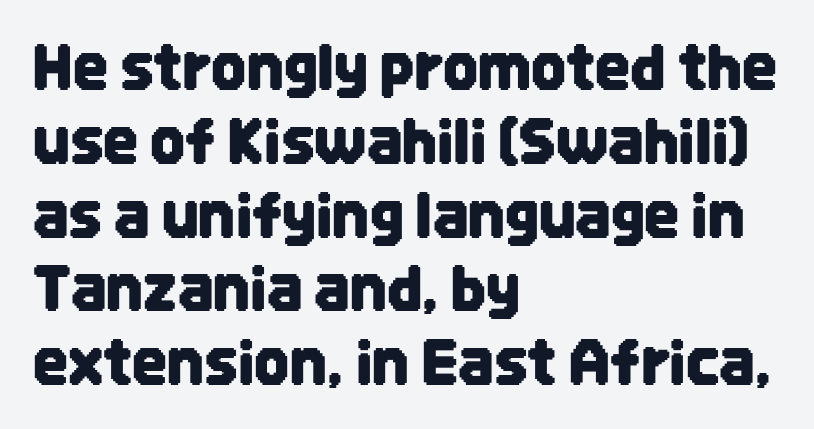
{"serif": "no", "italic": "no", "width": "condensed", "stroke_contrast": "low", "x_height": "large", "monospaced": "no", "underline": "no", "align": "left", "line_spacing_ratio": 1.21, "letter_spacing": "normal", "letter_spacing_em": 0.0, "glyph_px": 61}
